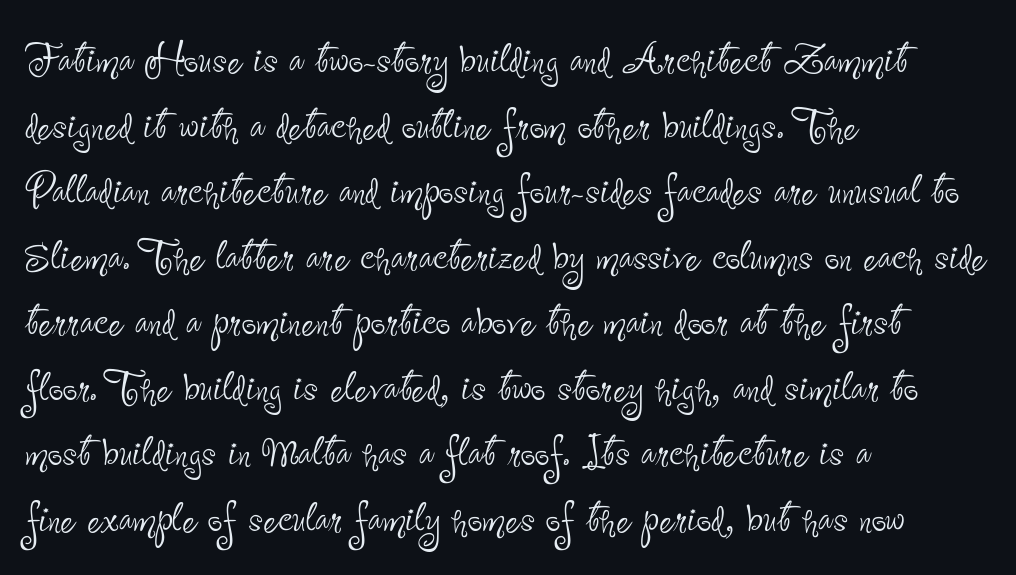
Q: Is the text bold? A: No.
Q: Is the text italic (slanted)? A: Yes.
Q: Is the typeface a serif or a sans-serif typeface? A: Sans-serif.
Q: Is the text underlined? A: No.
Q: How is the paragraph aligned? A: Left-aligned.
Q: Is the spacing between letters normal or unusually wide? A: Normal.
Q: Is the spacing between lines tight, normal or loose? A: Normal.
Q: Width (condensed, normal, or wide)? A: Condensed.
Q: Stroke contrast? A: Low.
Q: x-height? A: Small.
Q: Monospaced? A: No.
